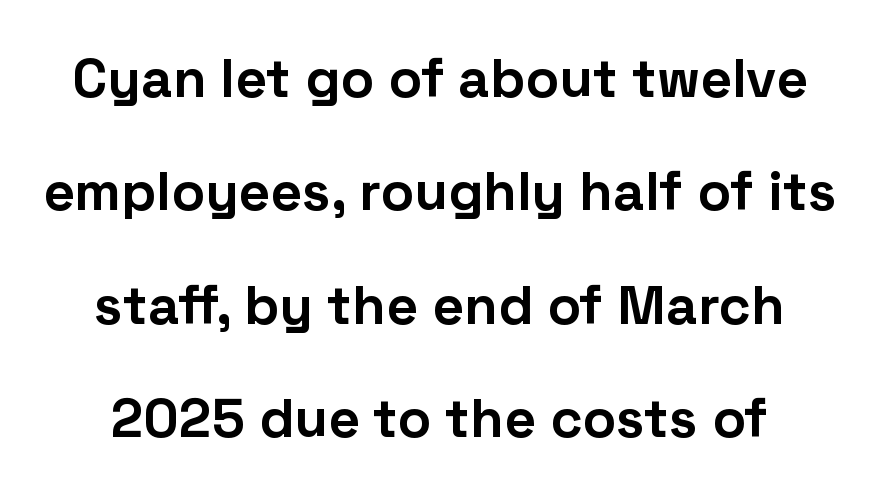
The image shows 55 px bold sans-serif type, upright; set loose line spacing (2.06x), normal letter spacing, not underlined; low stroke contrast and a medium x-height.
